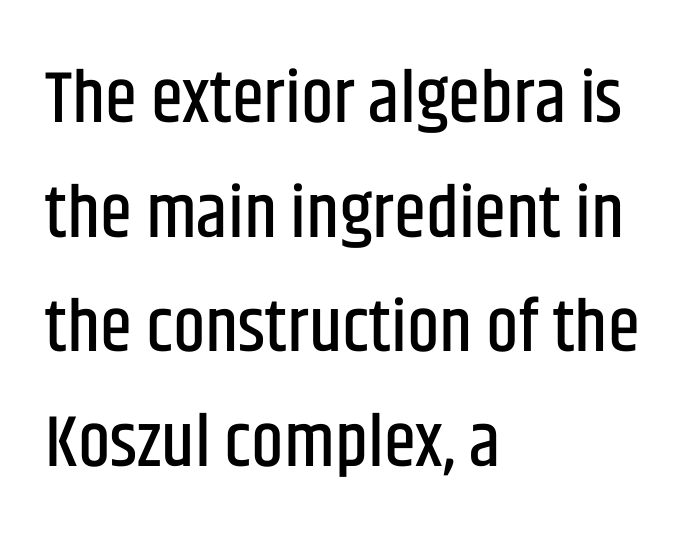
The image shows 73 px condensed sans-serif type, upright; set left-aligned, normal line spacing (1.57x), normal letter spacing, not underlined; low stroke contrast and a large x-height.
